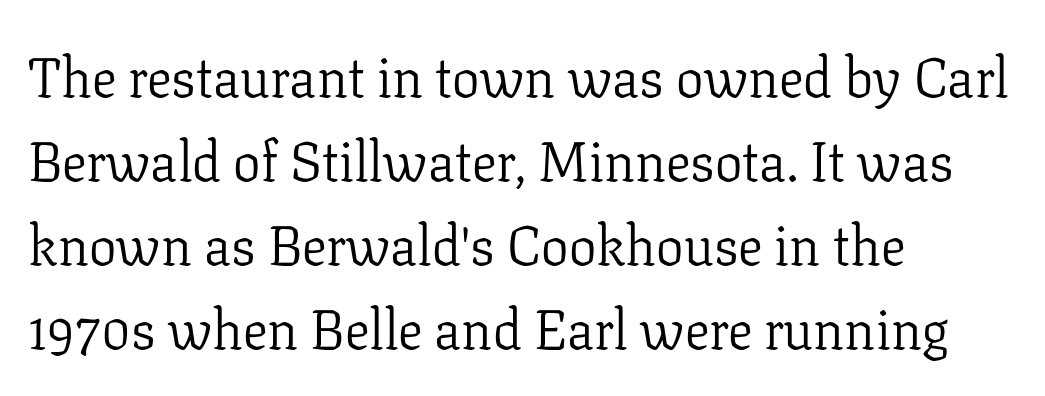
Q: Is the text bold? A: No.
Q: Is the text italic (slanted)? A: No, it is upright.
Q: Is the typeface a serif or a sans-serif typeface? A: Serif.
Q: Is the text underlined? A: No.
Q: How is the paragraph aligned? A: Left-aligned.
Q: Is the spacing between letters normal or unusually wide? A: Normal.
Q: Is the spacing between lines tight, normal or loose? A: Normal.
Q: Width (condensed, normal, or wide)? A: Normal.
Q: Stroke contrast? A: Low.
Q: x-height? A: Medium.
Q: Monospaced? A: No.
